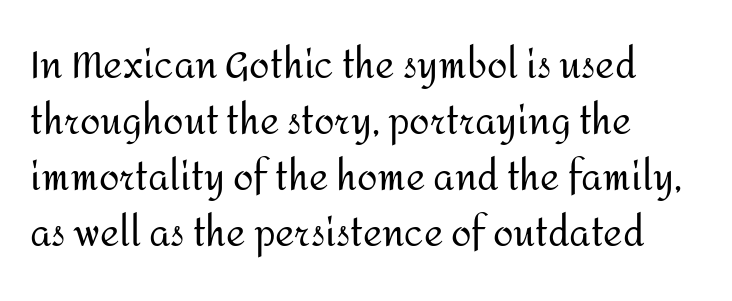
{"serif": "no", "italic": "no", "bold": "no", "weight": "regular", "width": "normal", "stroke_contrast": "medium", "x_height": "medium", "monospaced": "no", "underline": "no", "align": "left", "line_spacing": "normal", "line_spacing_ratio": 1.51, "letter_spacing": "normal", "letter_spacing_em": 0.0, "glyph_px": 37}
